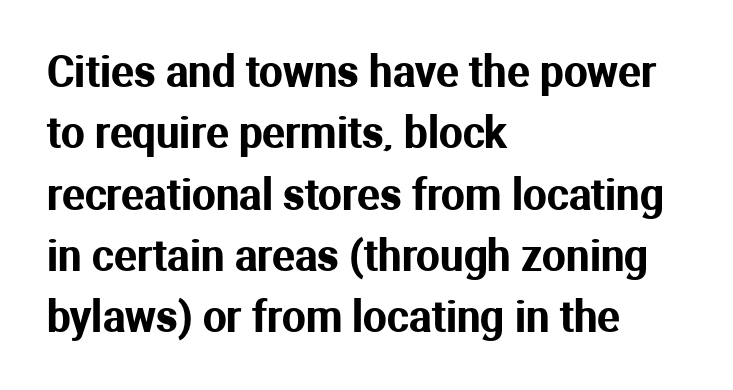
The image shows 42 px sans-serif type, upright; set left-aligned, normal line spacing (1.46x), normal letter spacing, not underlined; medium stroke contrast and a medium x-height.
